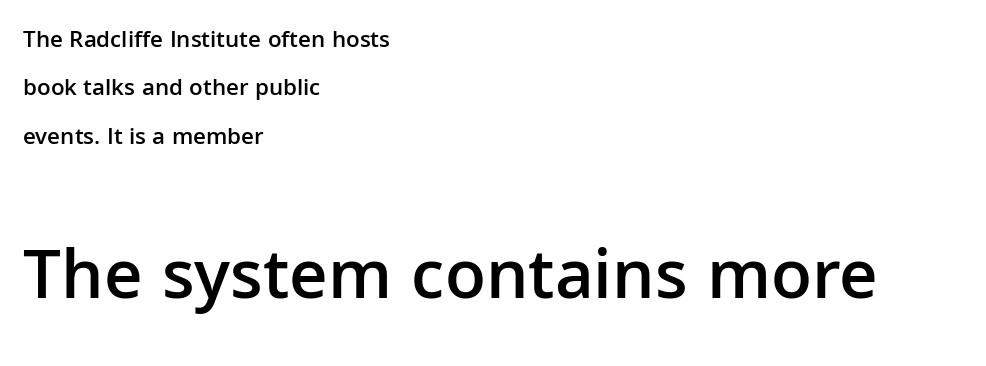
{"serif": "no", "italic": "no", "bold": "semi", "weight": "semibold", "width": "normal", "stroke_contrast": "low", "x_height": "medium", "monospaced": "no", "underline": "no", "align": "left", "line_spacing": "loose", "line_spacing_ratio": 2.02, "letter_spacing": "normal", "letter_spacing_em": 0.0, "larger_block": "second", "size_ratio": 3.0, "glyph_px": 72}
